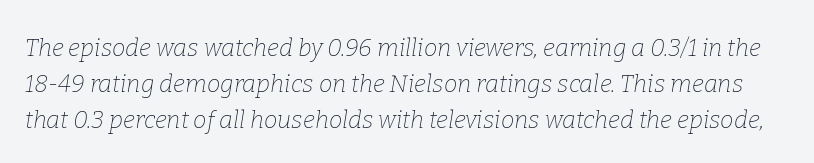
The foot of each line stays bare and open. The horizontal fit of the characters is conventional and even. Weight: in the light-to-regular range. If you measured baseline to baseline, you'd find a middling distance. Characters are canted at an angle relative to the baseline's perpendicular.
